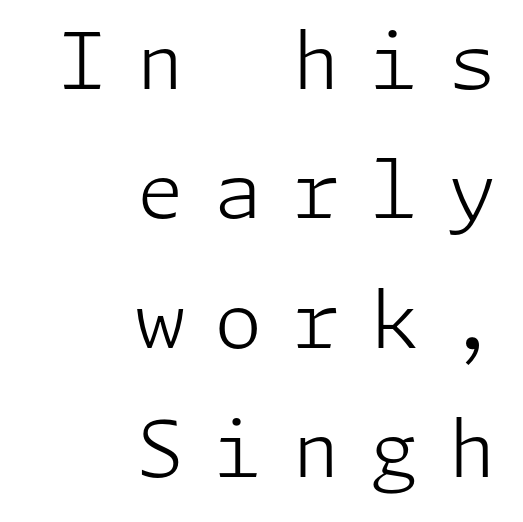
Q: Is the text bold? A: No.
Q: Is the text italic (slanted)? A: No, it is upright.
Q: Is the typeface a serif or a sans-serif typeface? A: Sans-serif.
Q: Is the text underlined? A: No.
Q: How is the paragraph aligned? A: Right-aligned.
Q: Is the spacing between letters normal or unusually wide? A: Unusually wide.
Q: Is the spacing between lines tight, normal or loose? A: Normal.
Q: Width (condensed, normal, or wide)? A: Normal.
Q: Stroke contrast? A: Low.
Q: x-height? A: Medium.
